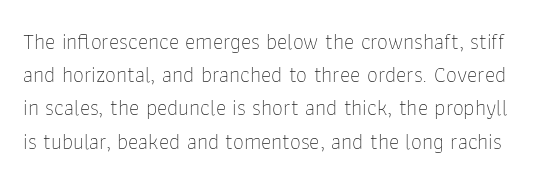
{"italic": "no", "bold": "no", "underline": "no", "line_spacing": "normal", "line_spacing_ratio": 1.51, "letter_spacing": "normal", "letter_spacing_em": 0.0, "glyph_px": 22}
